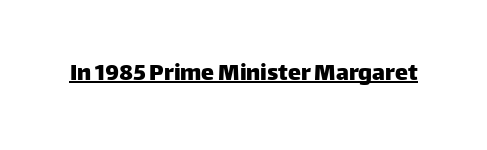
Posture: vertical. Is the letter spacing exaggerated? No — it looks like the ordinary default. These characters rest on top of a visible drawn line.
